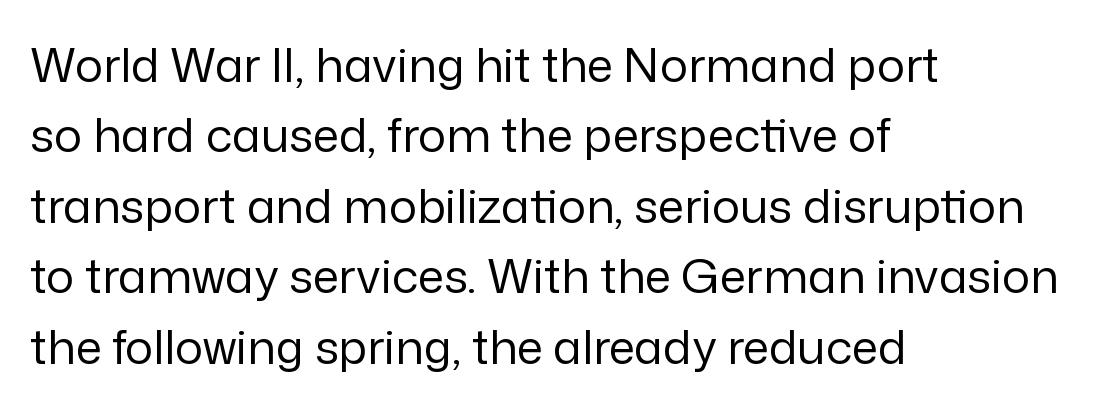
Observe the ordinary spacing: letters are neighbours, not strangers. Each stroke keeps to a modest, everyday thickness or less. The face used here is a sans, in the tradition of grotesques and geometrics. Note the varied advance widths — an 'i' is clearly narrower than an 'm'. This rendering uses left alignment, leaving the right contour irregular.
